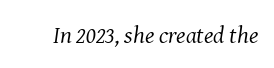
The specimen omits any rule beneath the text block's lines. Is the stroke heavy? The answer is a plain regular-or-lighter. Compared with typical body copy, the letter spacing here is the same. The letters are slanted; this is an italic face.
